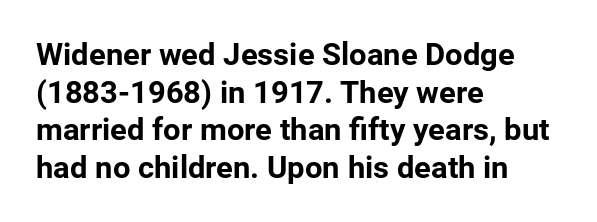
{"serif": "no", "italic": "no", "bold": "yes", "weight": "bold", "width": "normal", "stroke_contrast": "low", "x_height": "medium", "monospaced": "no", "underline": "no", "align": "left", "line_spacing_ratio": 1.21, "letter_spacing": "normal", "letter_spacing_em": 0.0, "glyph_px": 31}
